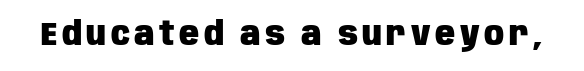
Type style note: lacks serifs. Typographic density is high because the face is bold. Has an underline been added? It has not. The letters stand straight up with perfectly vertical stems. Spacing verdict: proportional, widths tailored to each character.
